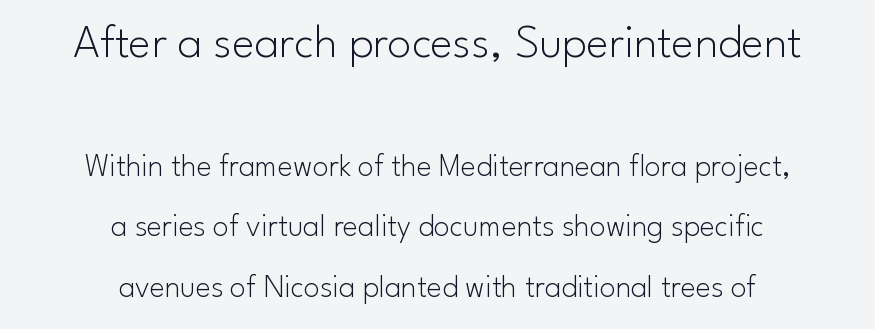
Designer's note — italics off, roman on. The rag falls on both sides of this text block equally. The rendering shows plain stroke endings on the letterforms — a sans-serif design. Short note: letters normally spaced.
